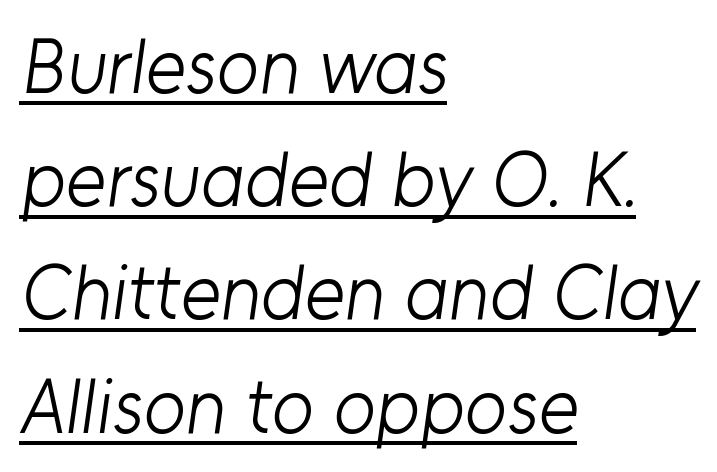
{"serif": "no", "bold": "no", "weight": "light", "width": "normal", "stroke_contrast": "low", "x_height": "medium", "monospaced": "no", "underline": "yes", "align": "left", "line_spacing": "normal", "line_spacing_ratio": 1.47, "letter_spacing": "normal", "letter_spacing_em": 0.0, "glyph_px": 77}
